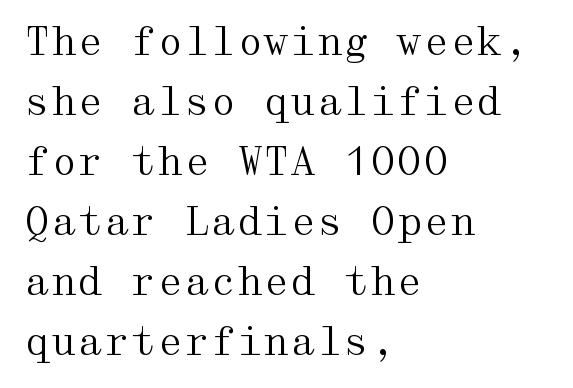
The image shows 38 px regular-weight, wide serif type, upright; set left-aligned, normal line spacing (1.58x), normal letter spacing, not underlined; medium stroke contrast and a medium x-height.
